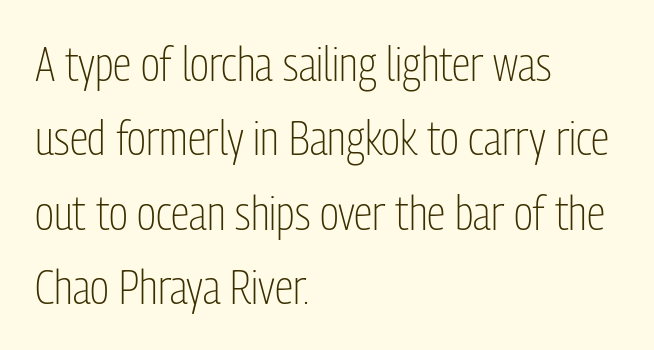
Q: Is the text bold? A: No.
Q: Is the text italic (slanted)? A: No, it is upright.
Q: Is the typeface a serif or a sans-serif typeface? A: Sans-serif.
Q: Is the text underlined? A: No.
Q: How is the paragraph aligned? A: Left-aligned.
Q: Is the spacing between letters normal or unusually wide? A: Normal.
Q: Is the spacing between lines tight, normal or loose? A: Normal.
Q: Width (condensed, normal, or wide)? A: Condensed.
Q: Stroke contrast? A: Low.
Q: x-height? A: Medium.
Q: Monospaced? A: No.
